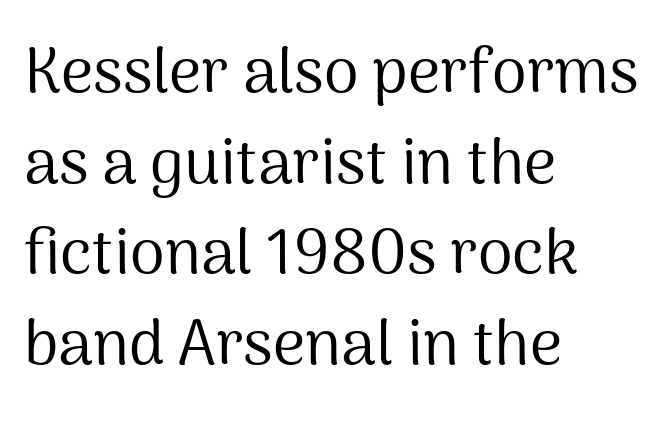
In CSS terms this would be text-align: left. Does the type have serifs? No, each stem ends abruptly. Every character sits straight up, as roman type does. The weight tops out at a normal text grade. Lines of text with bare space underneath. One glance says typical: line gaps are just what's usual.
